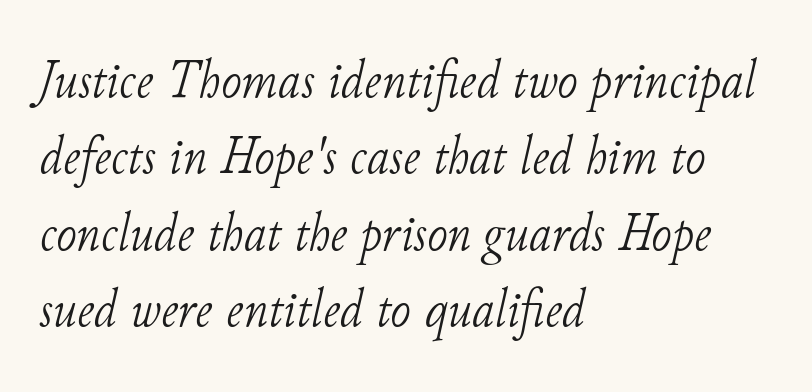
{"serif": "yes", "italic": "yes", "lean": "right", "slant_degrees": 11, "bold": "no", "weight": "light", "width": "normal", "stroke_contrast": "low", "x_height": "small", "monospaced": "no", "underline": "no", "align": "left", "line_spacing": "normal", "line_spacing_ratio": 1.39, "letter_spacing": "normal", "letter_spacing_em": 0.0, "glyph_px": 55}
